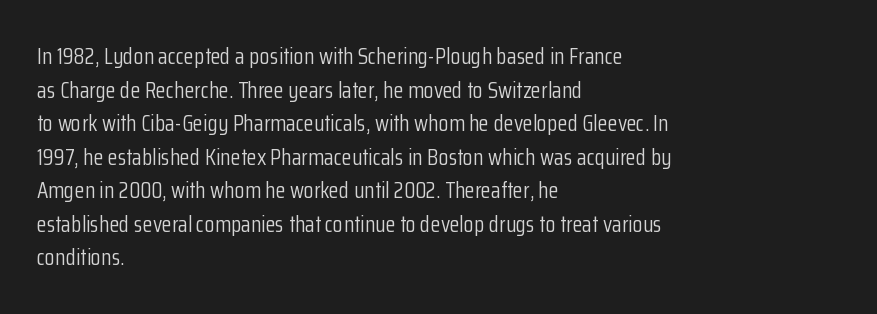
{"italic": "no", "bold": "no", "underline": "no", "align": "left", "line_spacing": "normal", "line_spacing_ratio": 1.46, "letter_spacing": "normal", "letter_spacing_em": 0.0, "glyph_px": 23}
